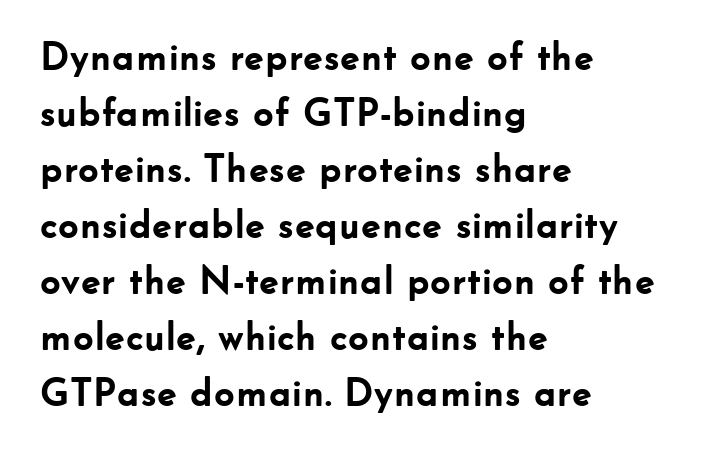
The image shows 40 px semibold sans-serif type, upright; set left-aligned, normal line spacing (1.4x), normal letter spacing, not underlined; low stroke contrast and a small x-height.
